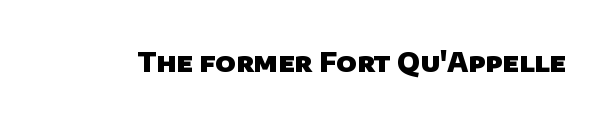
Q: Is the text bold? A: Yes.
Q: Is the text underlined? A: No.
Q: Is the spacing between letters normal or unusually wide? A: Normal.
